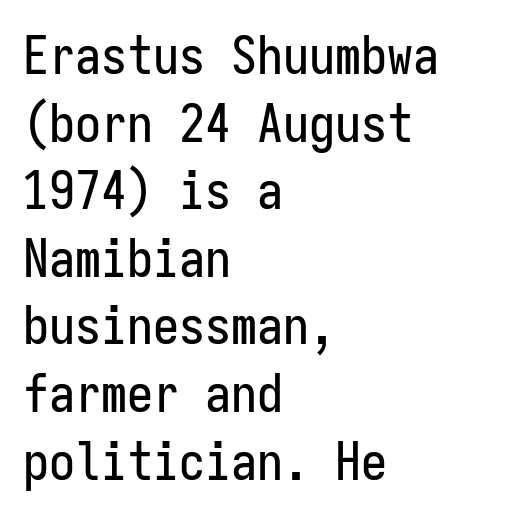
Q: Is the text italic (slanted)? A: No, it is upright.
Q: Is the typeface a serif or a sans-serif typeface? A: Sans-serif.
Q: Is the text underlined? A: No.
Q: How is the paragraph aligned? A: Left-aligned.
Q: Is the spacing between letters normal or unusually wide? A: Normal.
Q: Is the spacing between lines tight, normal or loose? A: Normal.
Q: Width (condensed, normal, or wide)? A: Condensed.
Q: Stroke contrast? A: Low.
Q: x-height? A: Medium.
Q: Monospaced? A: Yes.
